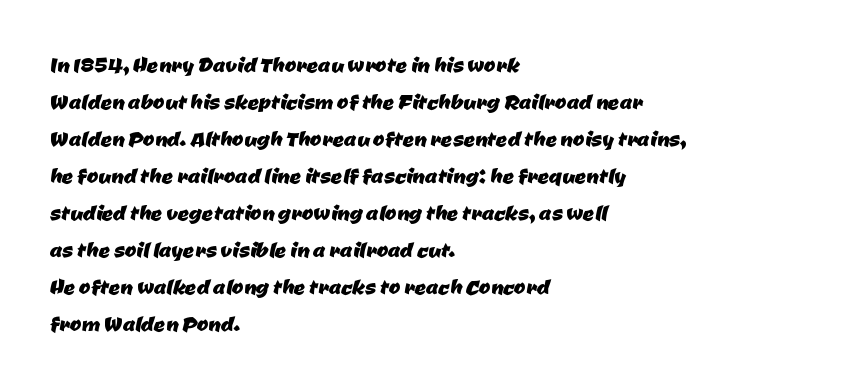
Q: Is the typeface a serif or a sans-serif typeface? A: Sans-serif.
Q: Is the text underlined? A: No.
Q: How is the paragraph aligned? A: Left-aligned.
Q: Is the spacing between letters normal or unusually wide? A: Normal.
Q: Is the spacing between lines tight, normal or loose? A: Normal.
Q: Width (condensed, normal, or wide)? A: Normal.
Q: Stroke contrast? A: Low.
Q: x-height? A: Medium.
Q: Monospaced? A: No.
